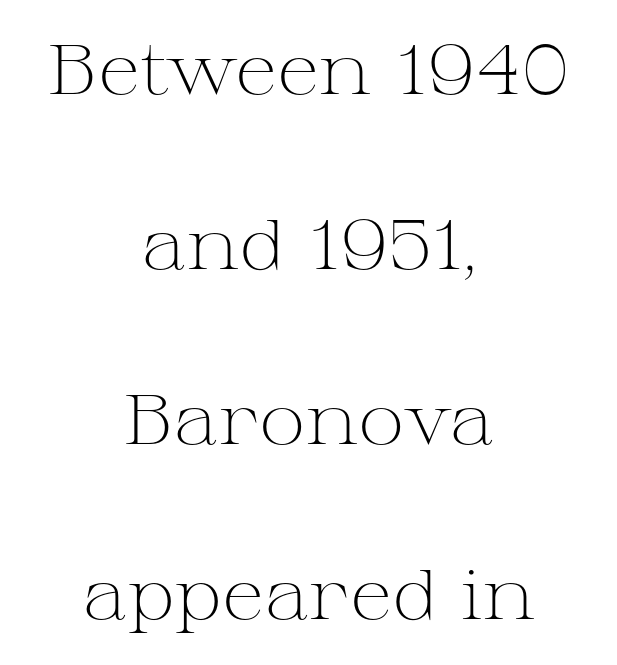
{"serif": "yes", "italic": "no", "bold": "no", "weight": "light", "width": "wide", "stroke_contrast": "medium", "x_height": "medium", "monospaced": "no", "underline": "no", "align": "center", "line_spacing": "loose", "line_spacing_ratio": 2.5, "letter_spacing": "normal", "letter_spacing_em": 0.0, "glyph_px": 70}
